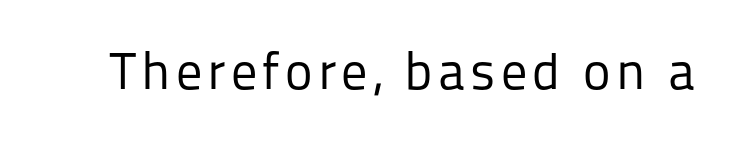
{"serif": "no", "italic": "no", "bold": "no", "weight": "regular", "width": "normal", "stroke_contrast": "low", "x_height": "medium", "monospaced": "no", "underline": "no", "glyph_px": 52}
